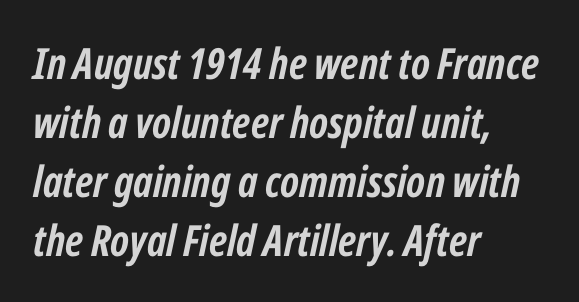
Q: Is the text bold? A: Yes.
Q: Is the text italic (slanted)? A: Yes, it leans right by about 12 degrees.
Q: Is the text underlined? A: No.
Q: How is the paragraph aligned? A: Left-aligned.
Q: Is the spacing between letters normal or unusually wide? A: Normal.
Q: Is the spacing between lines tight, normal or loose? A: Normal.
Q: Width (condensed, normal, or wide)? A: Condensed.
Q: Stroke contrast? A: Low.
Q: x-height? A: Medium.
Q: Monospaced? A: No.
